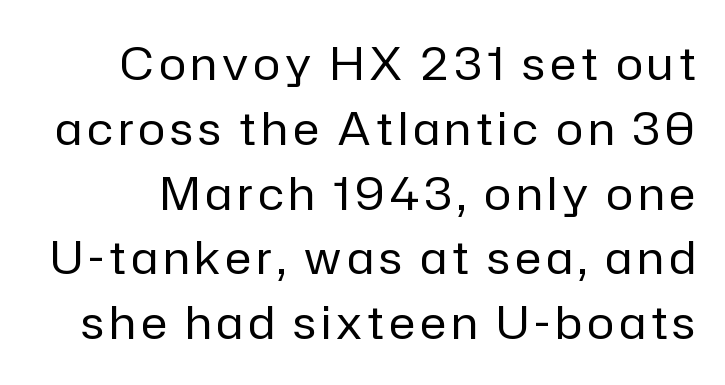
Words float on clear page, feet unadorned. The lines sit at an ordinary, default distance from one another. This sample uses a sans-serif face. Here the designer chose a conventional face with non-uniform glyph widths.
